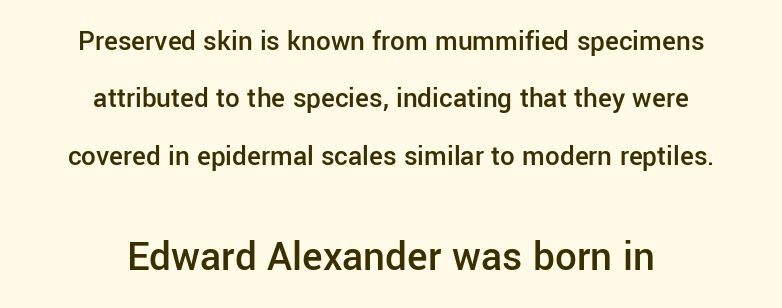
Summary of vertical rhythm: relaxed, with wide interline spacing. The characters display no serif detailing; their extremities are plain. Looks like regular typesetting: each glyph gets only the width it needs. The gaps between neighbouring characters are ordinary and unremarkable. These lines carry some extra weight — a demibold, not a full bold. Does the lettering tilt? It doesn't — this is upright.
